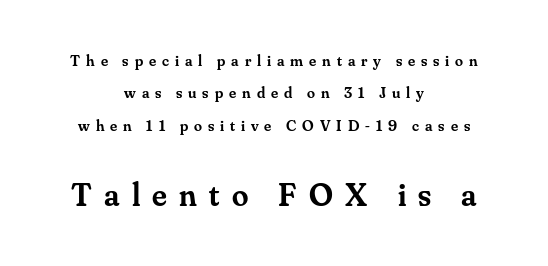
The image shows 33 px semibold serif type, upright; set centered, loose line spacing (2.02x), unusually wide letter spacing (+0.37 em), not underlined; the second (bottom) block is 2.06x larger; medium stroke contrast and a small x-height.
